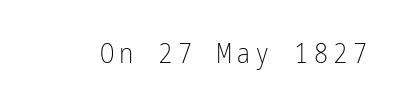
Q: Is the text bold? A: No.
Q: Is the text italic (slanted)? A: No, it is upright.
Q: Is the text underlined? A: No.
